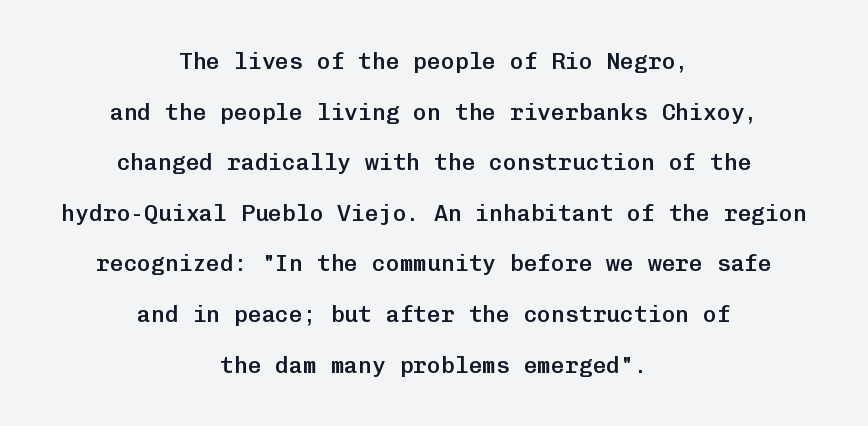
Successive baselines arrive slowly, with a big drop between each. As a designer I'd log this as weight 600, semibold. The words here are not underlined. The letters stand upright; this is a roman face. Does the copy run flush right? No — it is centered line by line. The rendering keeps characters at their native spacing.
